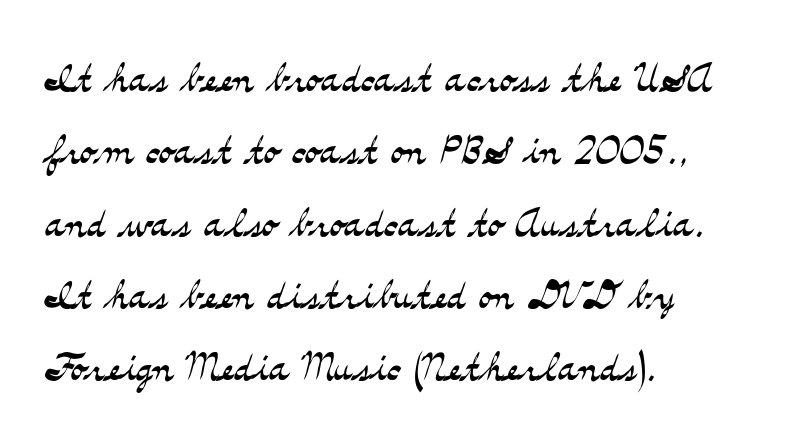
{"serif": "yes", "bold": "no", "weight": "light", "width": "wide", "stroke_contrast": "medium", "x_height": "small", "monospaced": "no", "underline": "no", "align": "left", "line_spacing": "normal", "line_spacing_ratio": 1.34, "letter_spacing": "normal", "letter_spacing_em": 0.0, "glyph_px": 54}
